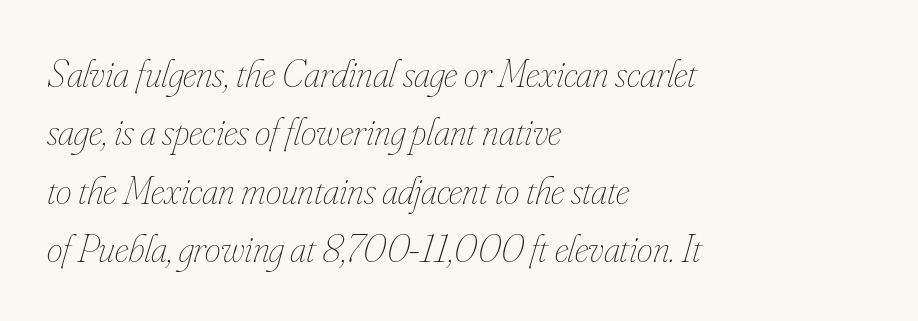
The image shows 40 px thin, condensed type, italic (leaning right); set left-aligned, normal line spacing (1.46x), normal letter spacing, not underlined; low stroke contrast and a small x-height.
